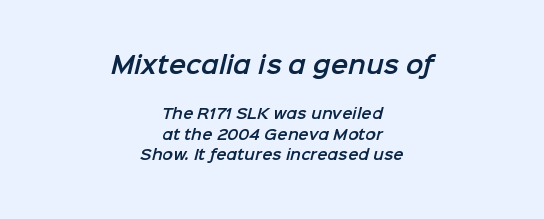
Q: Is the text underlined? A: No.
Q: How is the paragraph aligned? A: Centered.
Q: Is the spacing between letters normal or unusually wide? A: Normal.
Q: Is the spacing between lines tight, normal or loose? A: Normal.
Q: Which block of text is set in a larger size, the first (top) or the second (bottom)? A: The first (top) one.
